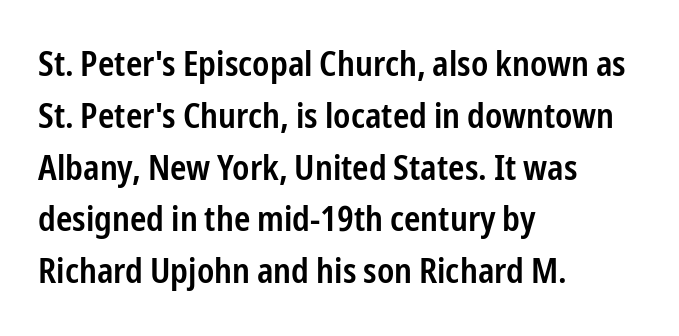
Each new line begins a customary step beneath the previous one. The gaps between neighbouring characters are ordinary and unremarkable. These lines stack with their left ends in a neat column. Stroke thickness is moderately raised; the sample reads as semibold. Beneath every word, the page is bare.
